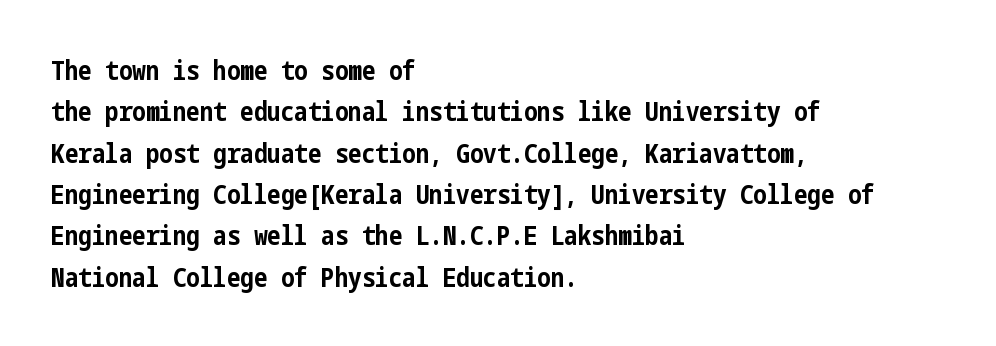
This block has exactly the height ordinary leading produces. The letterforms sit shoulder to shoulder at normal distance. On the weight axis this lands at bold, roughly 700. Line beginnings align vertically; line endings do not. A roman cut, with each character standing at attention.
